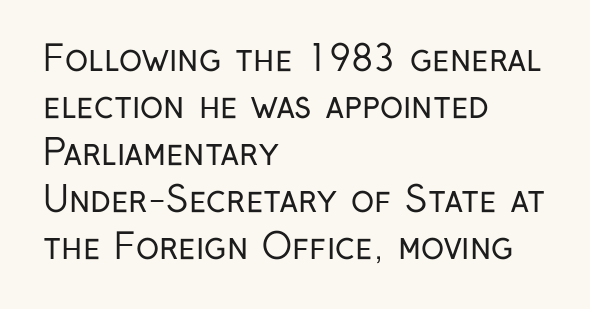
{"serif": "no", "italic": "no", "bold": "no", "weight": "regular", "width": "condensed", "stroke_contrast": "low", "x_height": "medium", "monospaced": "no", "underline": "no", "align": "left", "line_spacing": "normal", "line_spacing_ratio": 1.34, "letter_spacing": "normal", "letter_spacing_em": 0.0, "glyph_px": 35}
